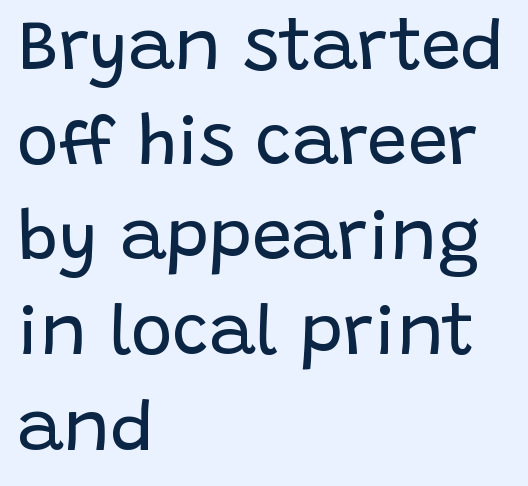
Q: Is the text bold? A: No.
Q: Is the text italic (slanted)? A: No, it is upright.
Q: Is the typeface a serif or a sans-serif typeface? A: Sans-serif.
Q: Is the text underlined? A: No.
Q: How is the paragraph aligned? A: Left-aligned.
Q: Is the spacing between letters normal or unusually wide? A: Normal.
Q: Is the spacing between lines tight, normal or loose? A: Normal.
Q: Width (condensed, normal, or wide)? A: Normal.
Q: Stroke contrast? A: Low.
Q: x-height? A: Large.
Q: Monospaced? A: No.
